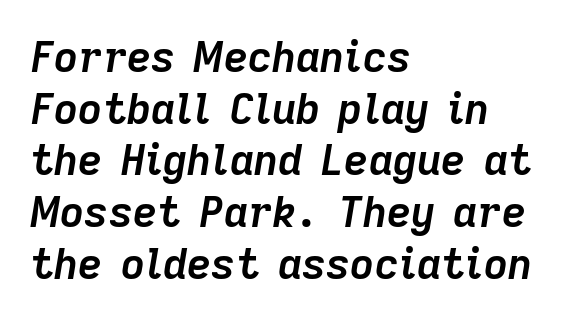
Q: Is the text bold? A: Yes.
Q: Is the text italic (slanted)? A: Yes, it leans right by about 9 degrees.
Q: Is the text underlined? A: No.
Q: How is the paragraph aligned? A: Left-aligned.
Q: Is the spacing between letters normal or unusually wide? A: Normal.
Q: Width (condensed, normal, or wide)? A: Normal.
Q: Stroke contrast? A: Low.
Q: x-height? A: Medium.
Q: Monospaced? A: No.
